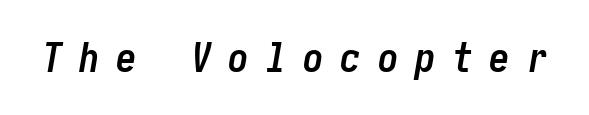
The image shows 41 px semibold, condensed type, italic (leaning right); set unusually wide letter spacing (+0.41 em), not underlined; low stroke contrast and a medium x-height.
